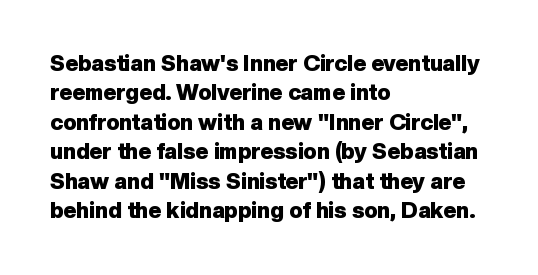
The image shows 22 px bold type, upright; set left-aligned, normal line spacing (1.34x), normal letter spacing, not underlined.
